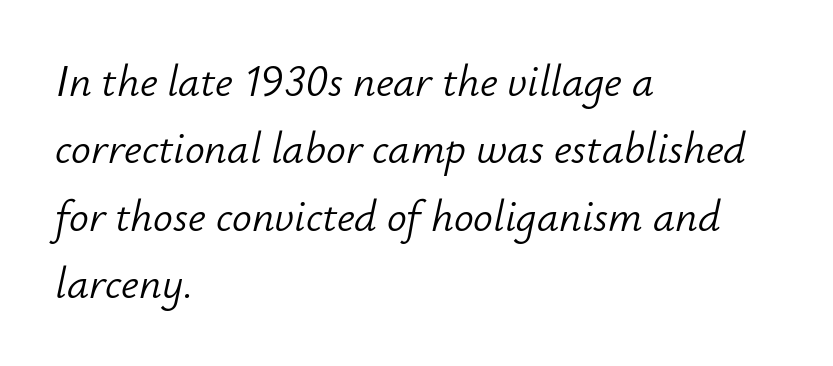
The image shows 44 px light type, italic (leaning right); set left-aligned, normal line spacing (1.53x), normal letter spacing, not underlined; low stroke contrast and a small x-height.
